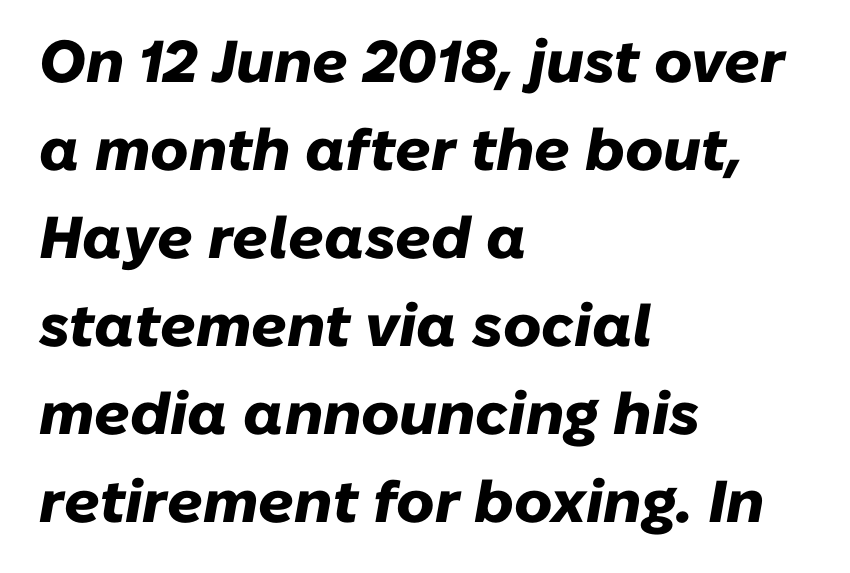
The image shows 59 px heavy type, italic (leaning right); set left-aligned, normal line spacing (1.49x), normal letter spacing, not underlined; low stroke contrast and a medium x-height.
